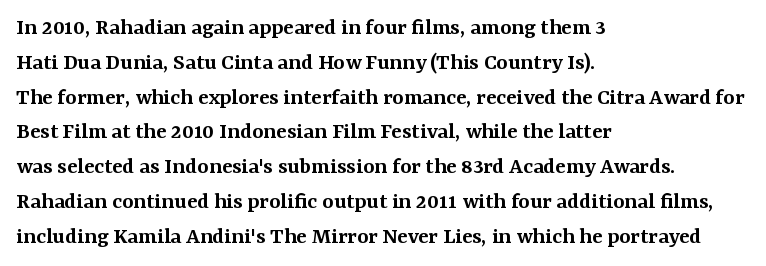
Q: Is the text bold? A: Semi-bold.
Q: Is the text italic (slanted)? A: No, it is upright.
Q: Is the text underlined? A: No.
Q: How is the paragraph aligned? A: Left-aligned.
Q: Is the spacing between letters normal or unusually wide? A: Normal.
Q: Is the spacing between lines tight, normal or loose? A: Normal.
